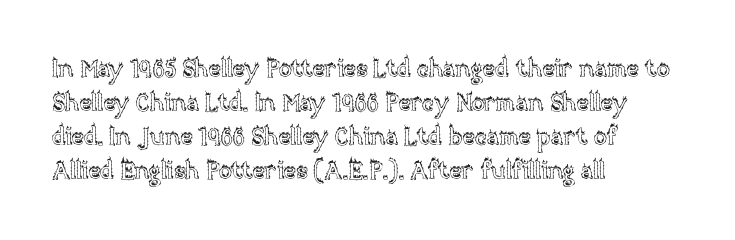
The image shows 24 px text type, upright; set left-aligned, normal line spacing (1.41x), normal letter spacing, not underlined.
